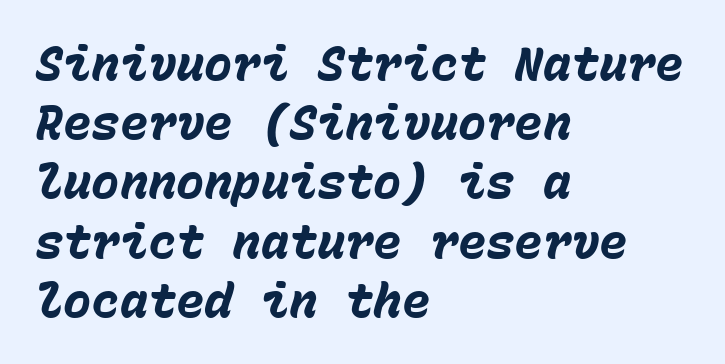
{"italic": "yes", "lean": "right", "slant_degrees": 15, "bold": "yes", "weight": "heavy", "width": "normal", "stroke_contrast": "low", "x_height": "medium", "monospaced": "yes", "underline": "no", "align": "left", "line_spacing": "normal", "line_spacing_ratio": 1.26, "letter_spacing": "normal", "letter_spacing_em": 0.0, "glyph_px": 47}
